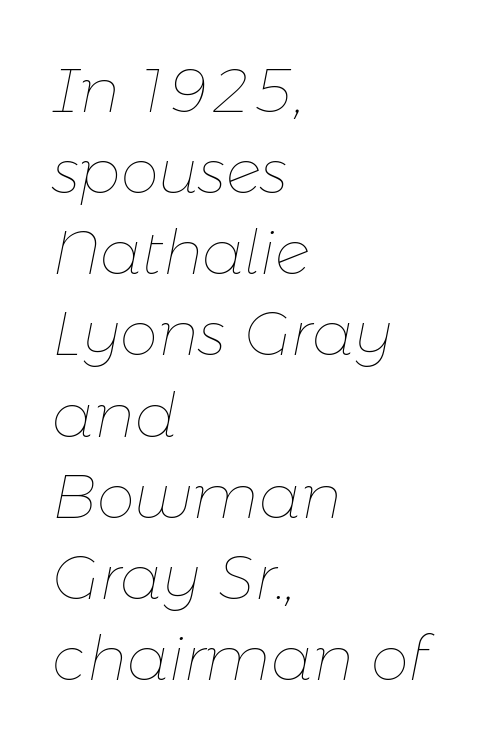
Type without underlining. Is the block centered? No — it sits flush against the left margin. These lines are rendered in a variable-pitch font. These glyphs show unthickened strokes, regular width or finer. Tracking here is standard; glyphs follow each other at the usual distance.
